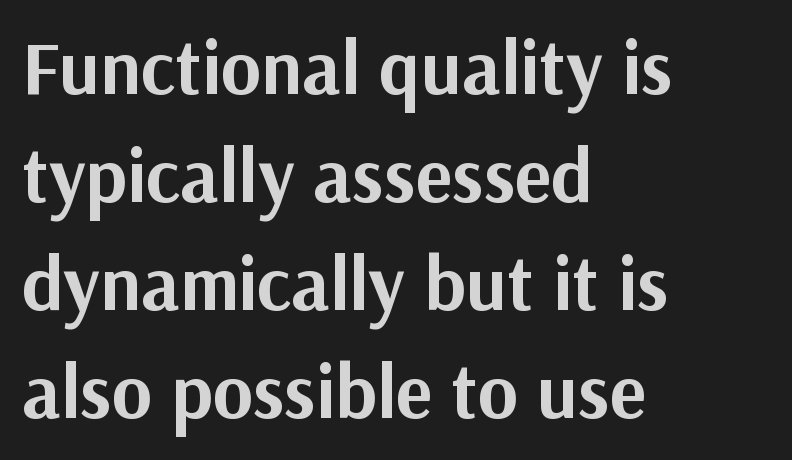
Q: Is the text bold? A: Yes.
Q: Is the text italic (slanted)? A: No, it is upright.
Q: Is the typeface a serif or a sans-serif typeface? A: Sans-serif.
Q: Is the text underlined? A: No.
Q: How is the paragraph aligned? A: Left-aligned.
Q: Is the spacing between letters normal or unusually wide? A: Normal.
Q: Is the spacing between lines tight, normal or loose? A: Normal.
Q: Width (condensed, normal, or wide)? A: Normal.
Q: Stroke contrast? A: Medium.
Q: x-height? A: Medium.
Q: Monospaced? A: No.
